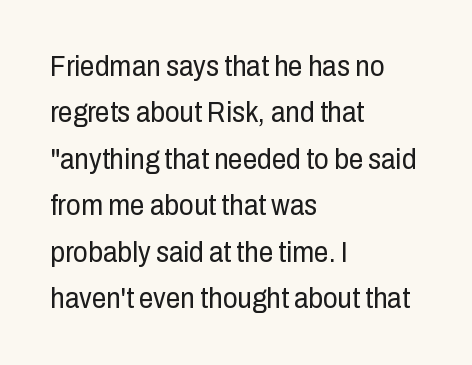
The image shows 29 px regular-weight, condensed sans-serif type, upright; set left-aligned, normal line spacing (1.6x), normal letter spacing, not underlined; low stroke contrast and a medium x-height.
